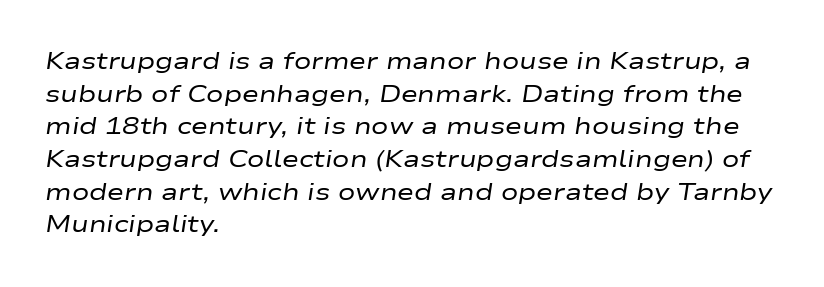
Q: Is the text bold? A: No.
Q: Is the text italic (slanted)? A: Yes, it leans right by about 9 degrees.
Q: Is the text underlined? A: No.
Q: How is the paragraph aligned? A: Left-aligned.
Q: Is the spacing between letters normal or unusually wide? A: Normal.
Q: Is the spacing between lines tight, normal or loose? A: Normal.
